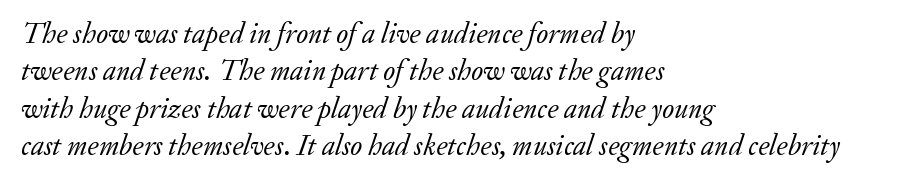
Q: Is the text bold? A: No.
Q: Is the text italic (slanted)? A: Yes, it leans right by about 20 degrees.
Q: Is the typeface a serif or a sans-serif typeface? A: Serif.
Q: Is the text underlined? A: No.
Q: How is the paragraph aligned? A: Left-aligned.
Q: Is the spacing between letters normal or unusually wide? A: Normal.
Q: Is the spacing between lines tight, normal or loose? A: Normal.
Q: Width (condensed, normal, or wide)? A: Normal.
Q: Stroke contrast? A: Low.
Q: x-height? A: Small.
Q: Monospaced? A: No.
